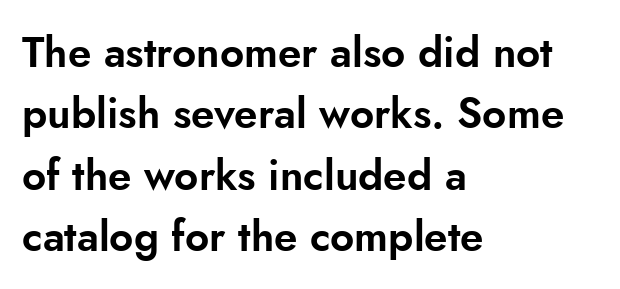
The image shows 42 px sans-serif type, upright; set left-aligned, normal line spacing (1.46x), normal letter spacing, not underlined; low stroke contrast and a small x-height.
